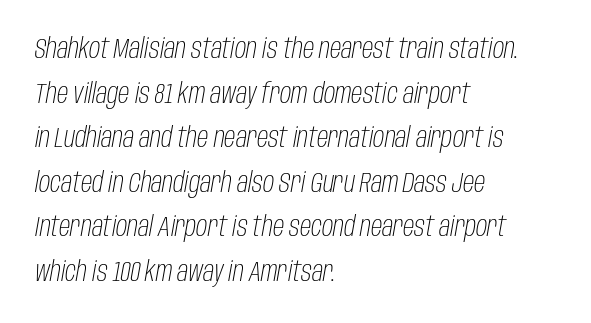
Q: Is the text bold? A: No.
Q: Is the text italic (slanted)? A: Yes, it leans right by about 10 degrees.
Q: Is the text underlined? A: No.
Q: How is the paragraph aligned? A: Left-aligned.
Q: Is the spacing between letters normal or unusually wide? A: Normal.
Q: Is the spacing between lines tight, normal or loose? A: Normal.
Q: Width (condensed, normal, or wide)? A: Condensed.
Q: Stroke contrast? A: Low.
Q: x-height? A: Large.
Q: Monospaced? A: No.
